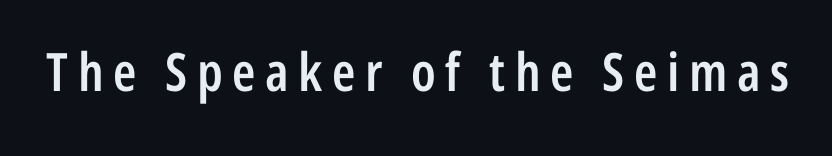
Each row of text sits above clean, open space. Bold? Not quite — semibold, heavier than regular but stopping short. Spacing verdict: proportional, widths tailored to each character. Letterform terminals end flat and unadorned throughout the passage. Upright lettering throughout.
